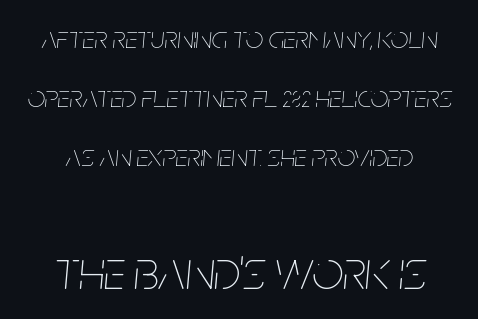
Counters stay open thanks to moderate or lighter strokes. Line spacing here is loose. Here the designer chose a conventional face with non-uniform glyph widths. Letter spacing: default. The emphasis by scale lands on block number two, below. Check the space under the baseline: it is left empty.
